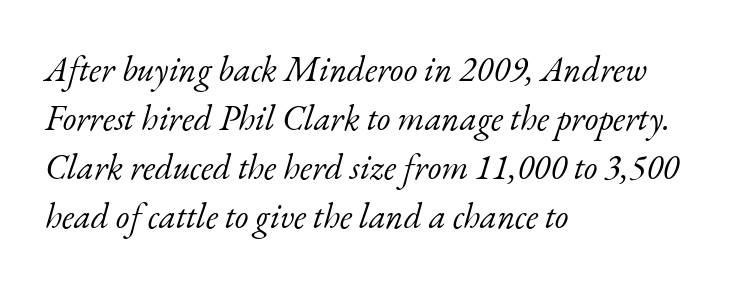
{"serif": "yes", "italic": "yes", "lean": "right", "slant_degrees": 17, "bold": "no", "weight": "light", "width": "normal", "stroke_contrast": "low", "x_height": "small", "monospaced": "no", "underline": "no", "align": "left", "line_spacing": "normal", "line_spacing_ratio": 1.4, "letter_spacing": "normal", "letter_spacing_em": 0.0, "glyph_px": 35}
